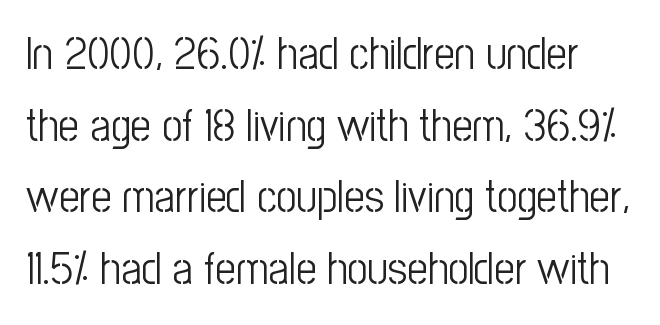
{"serif": "no", "italic": "no", "bold": "no", "weight": "light", "width": "condensed", "stroke_contrast": "low", "x_height": "medium", "monospaced": "no", "underline": "no", "line_spacing": "normal", "line_spacing_ratio": 1.59, "letter_spacing": "normal", "letter_spacing_em": 0.0, "glyph_px": 45}
